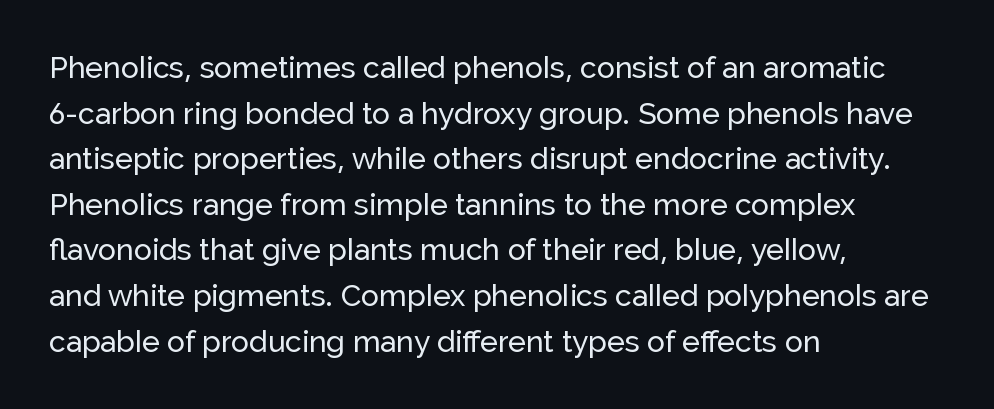
{"serif": "no", "italic": "no", "width": "normal", "stroke_contrast": "low", "x_height": "medium", "monospaced": "no", "underline": "no", "align": "left", "line_spacing": "normal", "line_spacing_ratio": 1.52, "letter_spacing": "normal", "letter_spacing_em": 0.0, "glyph_px": 30}
